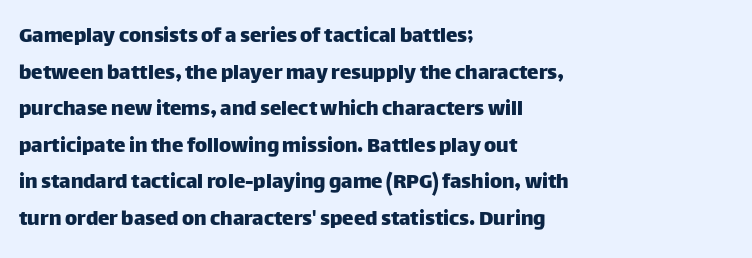
Q: Is the text italic (slanted)? A: No, it is upright.
Q: Is the text underlined? A: No.
Q: How is the paragraph aligned? A: Left-aligned.
Q: Is the spacing between letters normal or unusually wide? A: Normal.
Q: Is the spacing between lines tight, normal or loose? A: Normal.
